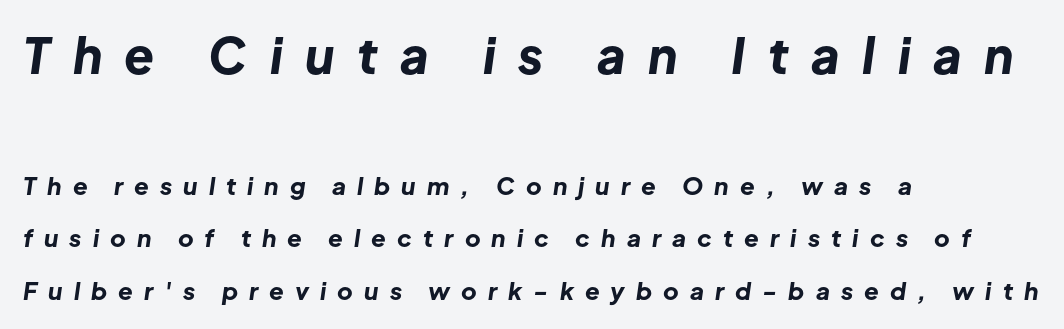
Emphasis-style slanted type is in use. Is this a fixed-width face? No — the glyphs have proportional, varying widths. If you squint, the top block still reads clearly — it's the larger of the two. Anything drawn beneath the words? Only blank space. Airy leading.
